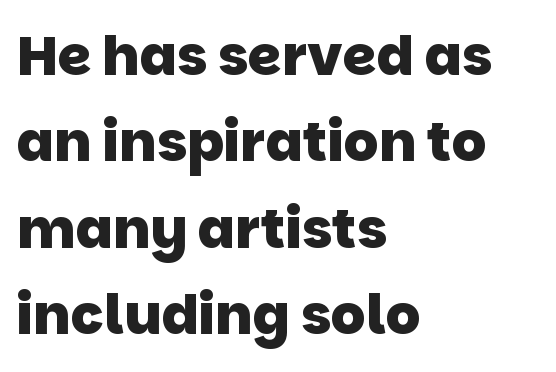
Q: Is the text bold? A: Yes.
Q: Is the typeface a serif or a sans-serif typeface? A: Sans-serif.
Q: Is the text underlined? A: No.
Q: How is the paragraph aligned? A: Left-aligned.
Q: Is the spacing between letters normal or unusually wide? A: Normal.
Q: Is the spacing between lines tight, normal or loose? A: Normal.
Q: Width (condensed, normal, or wide)? A: Normal.
Q: Stroke contrast? A: Low.
Q: x-height? A: Large.
Q: Monospaced? A: No.
